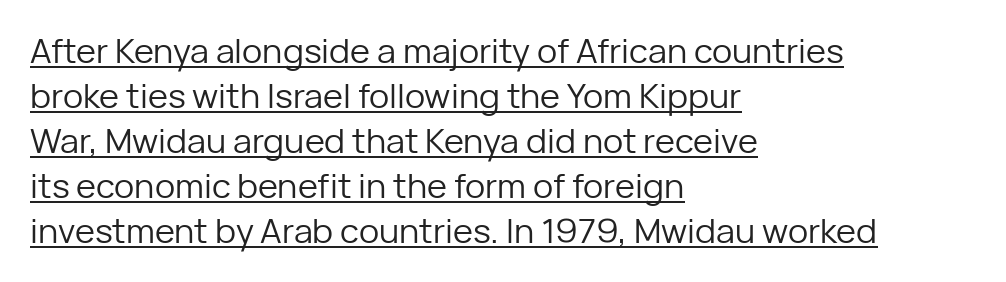
Unlike italic type, these characters show no tilt at all. Think of a printed novel: that variable character pitch is what you see here. Letterform terminals end flat and unadorned throughout the passage. How would I describe the line gaps? Plain and ordinary. Does extra space separate the letters? No, they use regular spacing. Caption: lettering with a line underneath.
